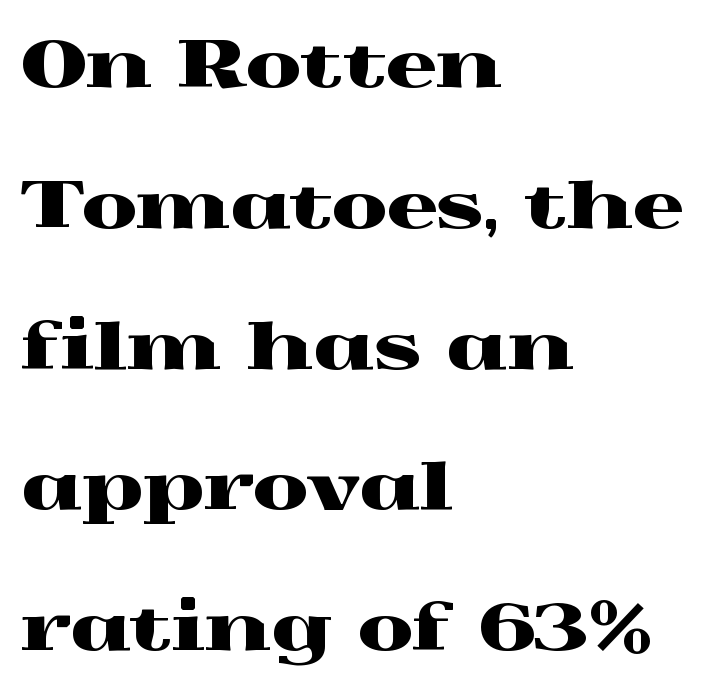
Q: Is the text italic (slanted)? A: No, it is upright.
Q: Is the typeface a serif or a sans-serif typeface? A: Serif.
Q: Is the text underlined? A: No.
Q: How is the paragraph aligned? A: Left-aligned.
Q: Is the spacing between letters normal or unusually wide? A: Normal.
Q: Is the spacing between lines tight, normal or loose? A: Loose.
Q: Width (condensed, normal, or wide)? A: Wide.
Q: x-height? A: Medium.
Q: Monospaced? A: No.
